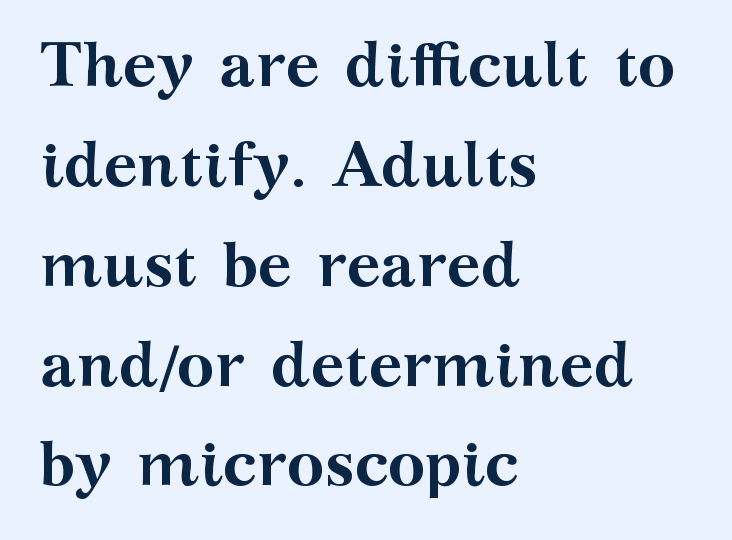
The image shows 64 px semibold, wide serif type, upright; set left-aligned, normal line spacing (1.56x), normal letter spacing, not underlined; medium stroke contrast and a medium x-height.
